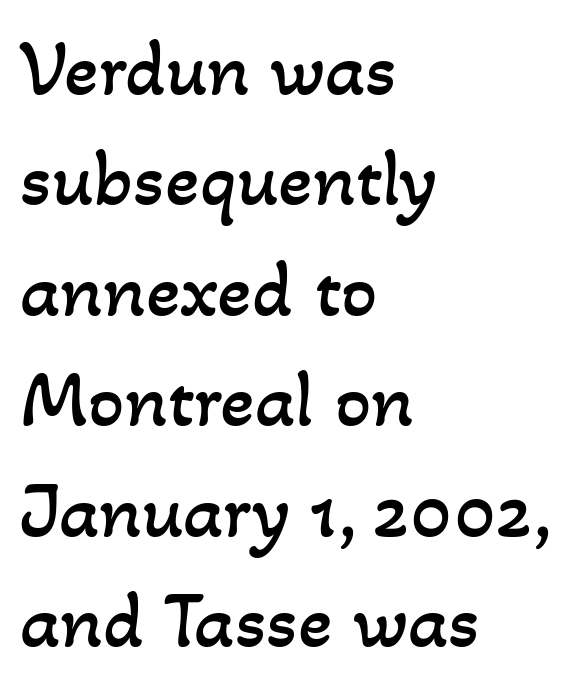
The image shows 80 px regular-weight type; set left-aligned, normal line spacing (1.38x), normal letter spacing, not underlined; low stroke contrast and a small x-height.
